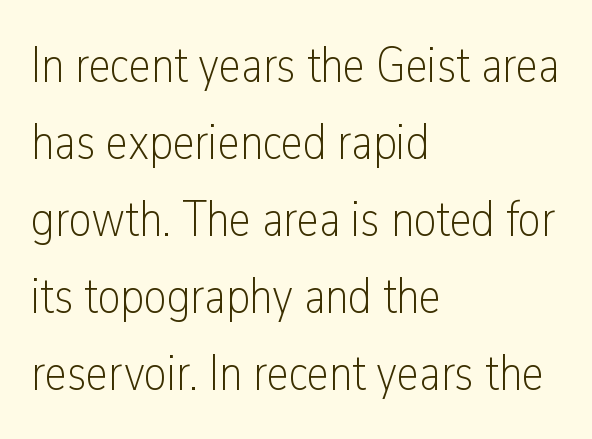
The image shows 50 px light, condensed sans-serif type, upright; set left-aligned, normal line spacing (1.54x), normal letter spacing, not underlined; low stroke contrast and a medium x-height.
